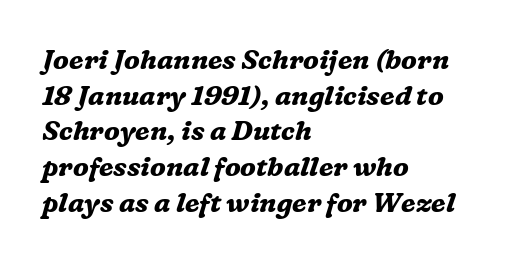
{"italic": "yes", "lean": "right", "slant_degrees": 16, "bold": "yes", "underline": "no", "align": "left", "line_spacing": "normal", "line_spacing_ratio": 1.32, "letter_spacing": "normal", "letter_spacing_em": 0.0, "glyph_px": 27}
